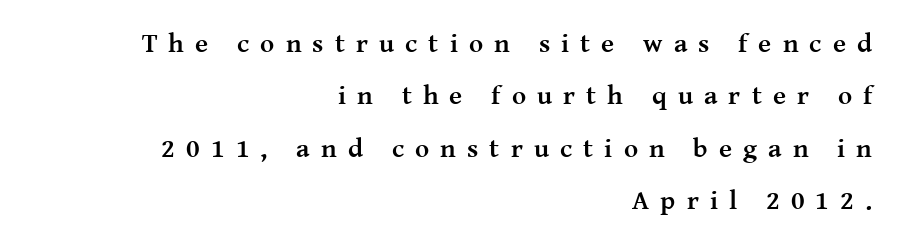
{"italic": "no", "bold": "yes", "underline": "no", "align": "right", "line_spacing": "loose", "line_spacing_ratio": 1.94, "letter_spacing": "wide", "letter_spacing_em": 0.41, "glyph_px": 27}
